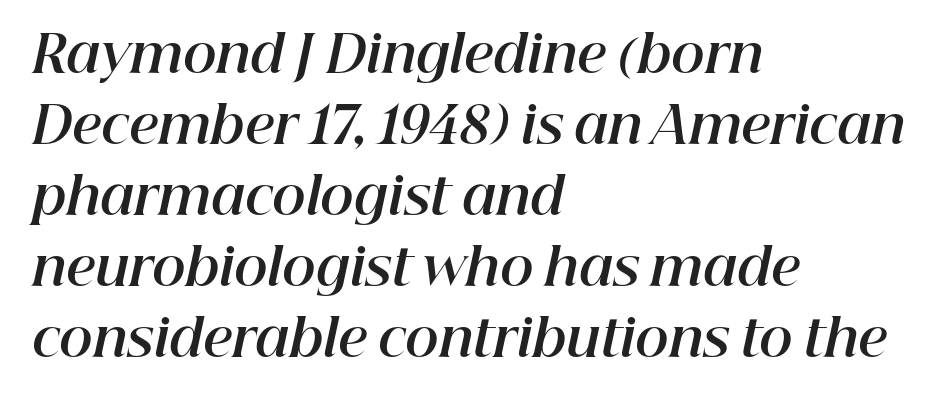
{"italic": "yes", "lean": "right", "slant_degrees": 12, "bold": "yes", "weight": "bold", "width": "normal", "stroke_contrast": "high", "x_height": "medium", "monospaced": "no", "underline": "no", "align": "left", "line_spacing": "normal", "line_spacing_ratio": 1.39, "letter_spacing": "normal", "letter_spacing_em": 0.0, "glyph_px": 51}
